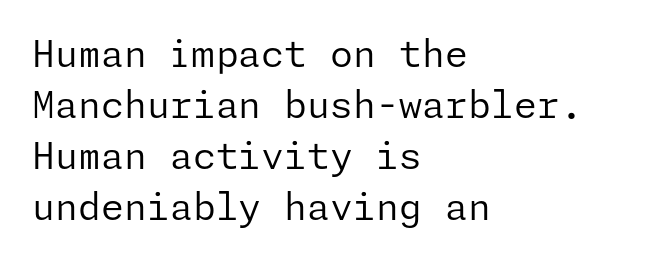
Line beginnings align vertically; line endings do not. Look at the tracking — it's just the regular setting, nothing added. The letterforms sit at book weight or below. Observe the absence of serifs on each vertical stroke in this sample. Rows of type keep a routine distance in the vertical direction.
